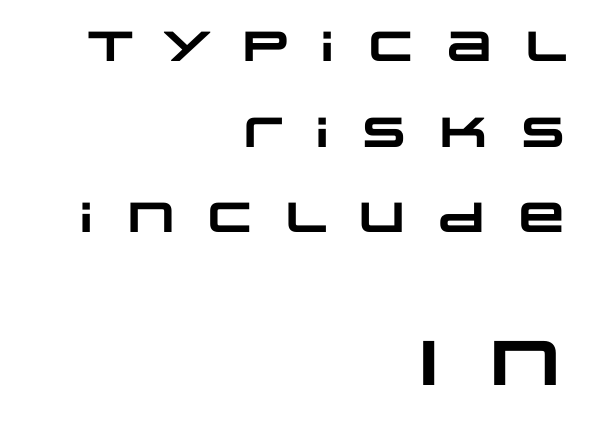
{"serif": "no", "bold": "yes", "weight": "heavy", "width": "wide", "stroke_contrast": "low", "x_height": "large", "monospaced": "no", "underline": "no", "align": "right", "line_spacing": "loose", "line_spacing_ratio": 2.04, "letter_spacing": "wide", "letter_spacing_em": 0.41, "larger_block": "second", "size_ratio": 1.5, "glyph_px": 63}
